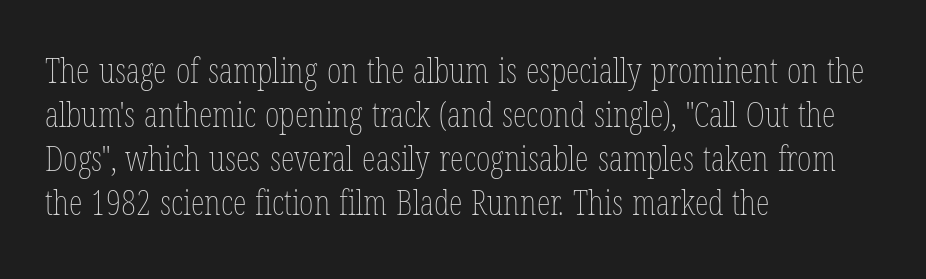
{"italic": "no", "bold": "no", "weight": "thin", "width": "condensed", "stroke_contrast": "low", "x_height": "medium", "monospaced": "no", "underline": "no", "align": "left", "line_spacing": "normal", "line_spacing_ratio": 1.26, "letter_spacing": "normal", "letter_spacing_em": 0.0, "glyph_px": 35}
